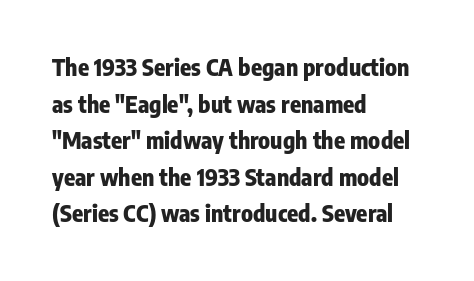
Visually the block forms a straight wall on the left and a jagged coastline on the right. The letters are bold, with thick, heavy strokes. The gap between lines stays unmarked. This sample keeps an unexceptional amount of space between lines. The horizontal fit of the characters is conventional and even. Vertical strokes here are truly vertical.
